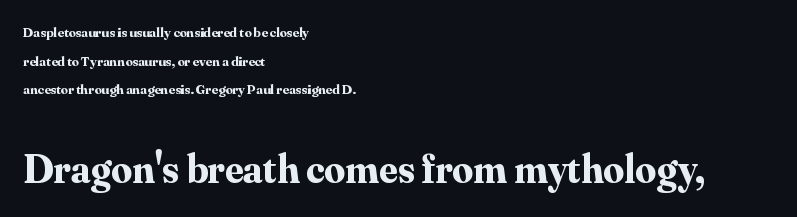
The image shows 41 px bold serif type, upright; set left-aligned, loose line spacing (2.05x), normal letter spacing, not underlined; the second (bottom) block is 2.93x larger; medium stroke contrast and a small x-height.
